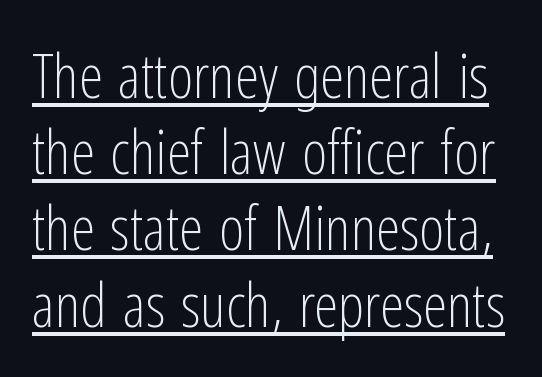
{"serif": "no", "italic": "no", "bold": "no", "weight": "light", "width": "condensed", "stroke_contrast": "low", "x_height": "medium", "monospaced": "no", "underline": "yes", "line_spacing": "normal", "line_spacing_ratio": 1.25, "letter_spacing": "normal", "letter_spacing_em": 0.0, "glyph_px": 61}
